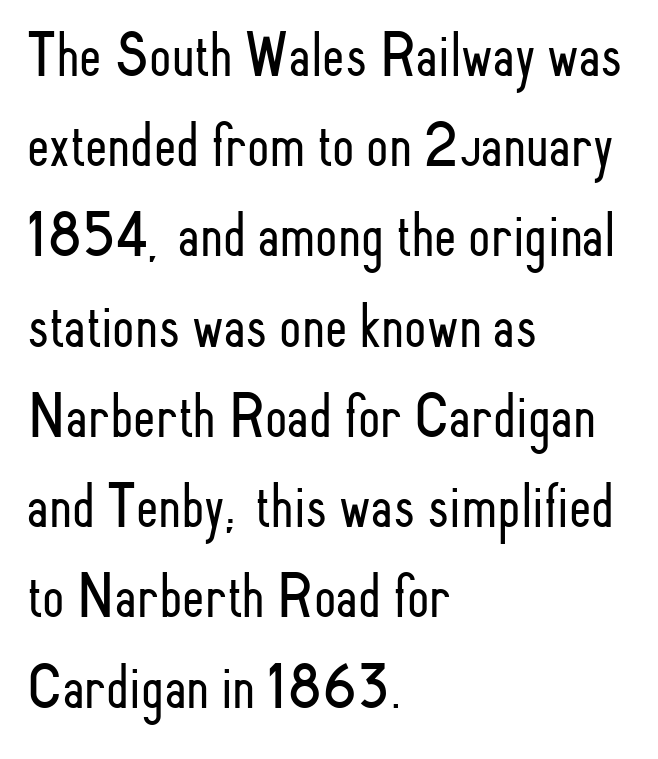
Q: Is the text bold? A: No.
Q: Is the text italic (slanted)? A: No, it is upright.
Q: Is the typeface a serif or a sans-serif typeface? A: Sans-serif.
Q: Is the text underlined? A: No.
Q: How is the paragraph aligned? A: Left-aligned.
Q: Is the spacing between letters normal or unusually wide? A: Normal.
Q: Is the spacing between lines tight, normal or loose? A: Normal.
Q: Width (condensed, normal, or wide)? A: Condensed.
Q: Stroke contrast? A: Low.
Q: x-height? A: Small.
Q: Monospaced? A: No.
